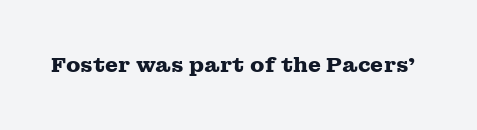
The image shows 21 px bold type, upright; set normal letter spacing, not underlined.
